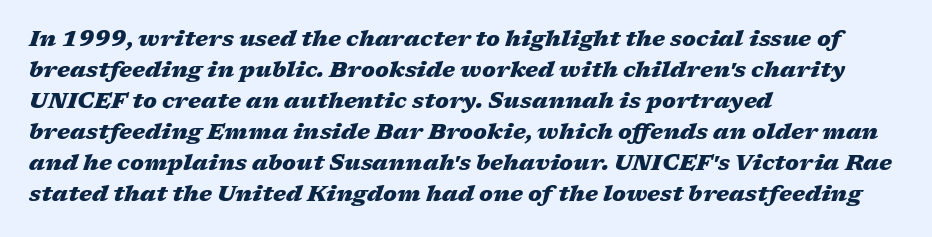
The image shows 22 px bold type, italic (leaning right); set left-aligned, normal line spacing (1.41x), normal letter spacing, not underlined.
